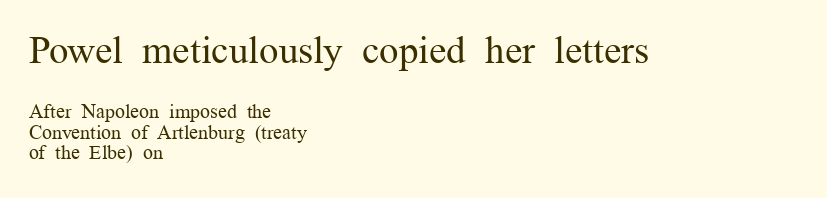
Posture: upright roman. Character widths vary here, with narrow letters taking less room than wide ones. Type style note: has serifs. Horizontal alignment here is leftward, the default for most running prose. Any mark beneath the type? The region is blank. A quiet, ordinary-to-light weight characterises the typeface.
